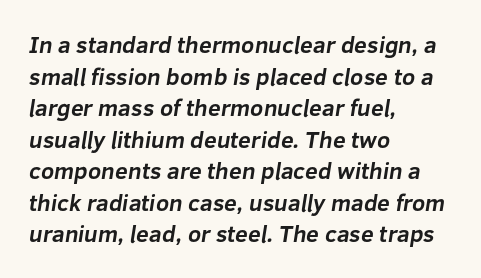
The image shows 23 px bold type; set left-aligned, normal line spacing (1.37x), normal letter spacing, not underlined.
